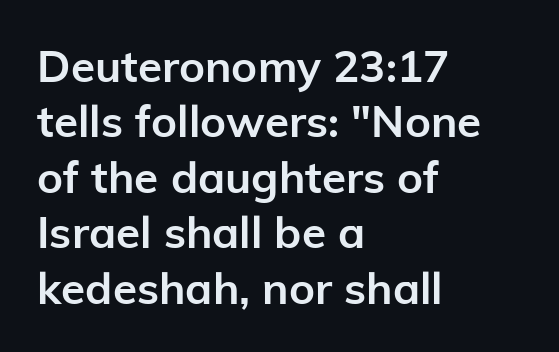
{"serif": "no", "italic": "no", "bold": "yes", "weight": "semibold", "width": "normal", "stroke_contrast": "low", "x_height": "medium", "monospaced": "no", "underline": "no", "align": "left", "line_spacing": "normal", "line_spacing_ratio": 1.26, "letter_spacing": "normal", "letter_spacing_em": 0.0, "glyph_px": 44}
